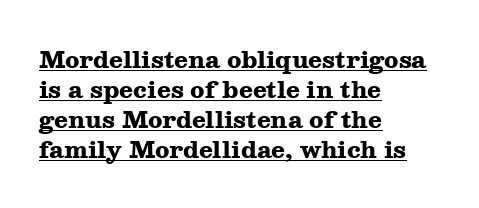
The face used here appears with an underline applied. Is the letter spacing exaggerated? No — it looks like the ordinary default. On the weight axis this lands at bold, roughly 700. One glance says typical: line gaps are just what's usual.
